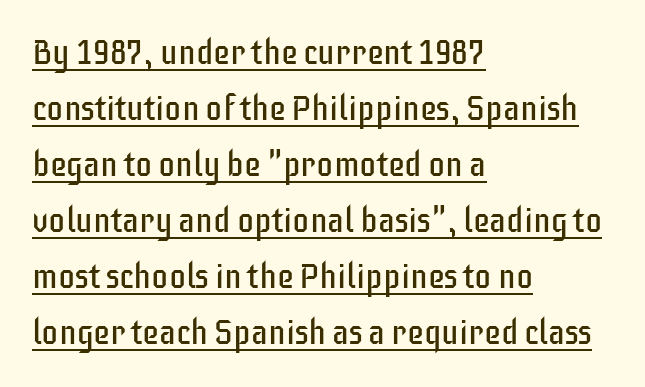
Q: Is the text bold? A: No.
Q: Is the text italic (slanted)? A: No, it is upright.
Q: Is the typeface a serif or a sans-serif typeface? A: Sans-serif.
Q: Is the text underlined? A: Yes.
Q: How is the paragraph aligned? A: Left-aligned.
Q: Is the spacing between letters normal or unusually wide? A: Normal.
Q: Is the spacing between lines tight, normal or loose? A: Normal.
Q: Width (condensed, normal, or wide)? A: Condensed.
Q: Stroke contrast? A: Low.
Q: x-height? A: Large.
Q: Monospaced? A: No.
